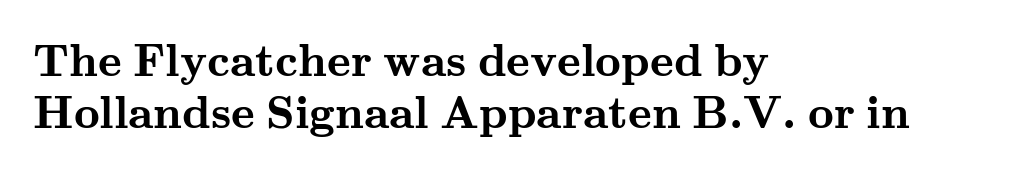
The image shows 45 px semibold, wide serif type, upright; set left-aligned, line spacing 1.16x, normal letter spacing, not underlined; medium stroke contrast and a small x-height.
